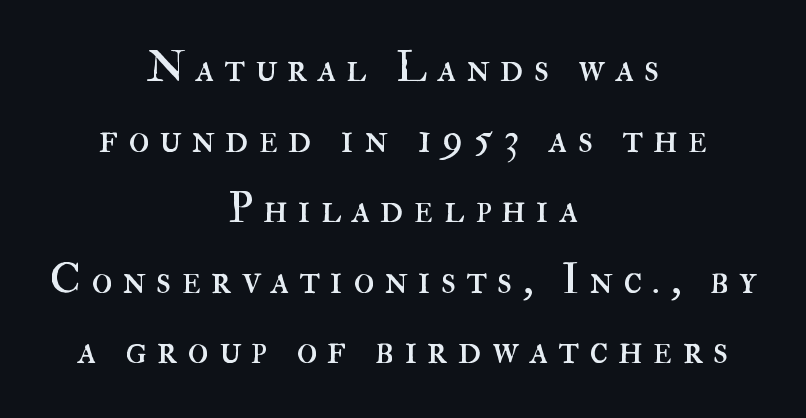
The image shows 43 px regular-weight type, upright; set centered, normal line spacing (1.64x), unusually wide letter spacing (+0.23 em), not underlined; high stroke contrast and a small x-height.
